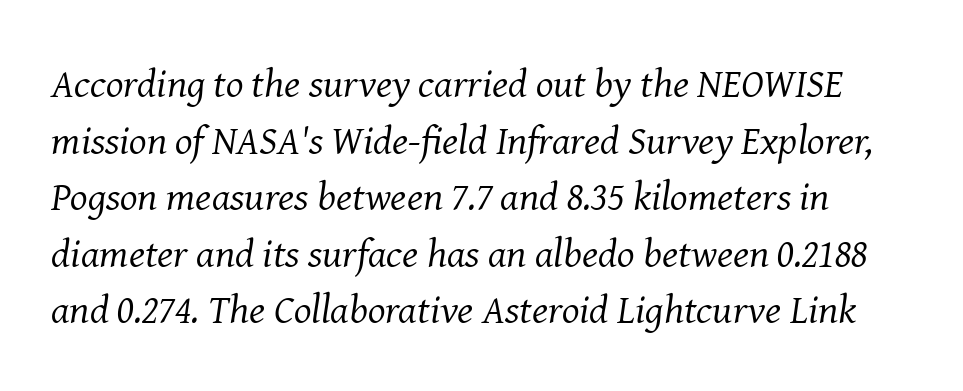
The image shows 41 px regular-weight serif type, italic (leaning right); set normal line spacing (1.38x), normal letter spacing, not underlined; medium stroke contrast and a medium x-height.
